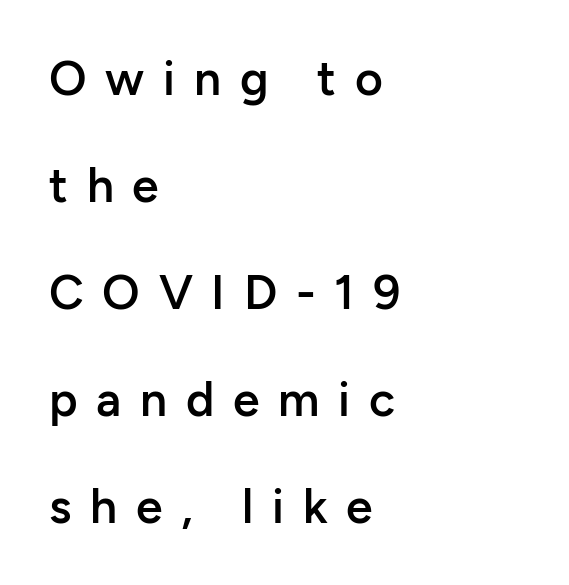
Q: Is the text bold? A: Semi-bold.
Q: Is the text italic (slanted)? A: No, it is upright.
Q: Is the typeface a serif or a sans-serif typeface? A: Sans-serif.
Q: Is the text underlined? A: No.
Q: How is the paragraph aligned? A: Left-aligned.
Q: Is the spacing between letters normal or unusually wide? A: Unusually wide.
Q: Is the spacing between lines tight, normal or loose? A: Loose.
Q: Width (condensed, normal, or wide)? A: Normal.
Q: Stroke contrast? A: Low.
Q: x-height? A: Medium.
Q: Monospaced? A: No.
